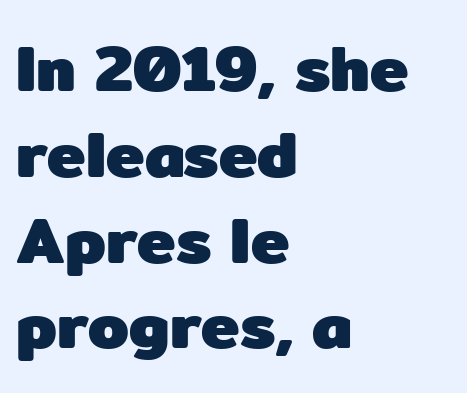
The lines in this sample share a left origin and differ only in where they stop. Glance below the letters and you will spot only blank space. Posture: vertical. Heavy-handed strokes throughout: this text is bold.
